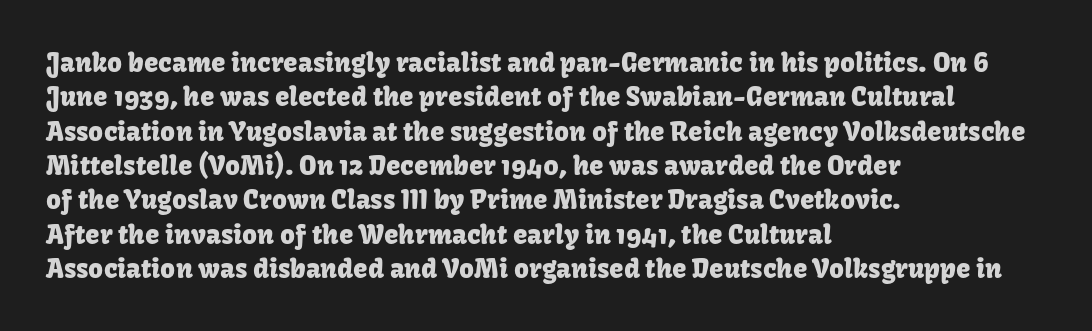
Q: Is the text italic (slanted)? A: No, it is upright.
Q: Is the text underlined? A: No.
Q: How is the paragraph aligned? A: Left-aligned.
Q: Is the spacing between letters normal or unusually wide? A: Normal.
Q: Is the spacing between lines tight, normal or loose? A: Normal.
